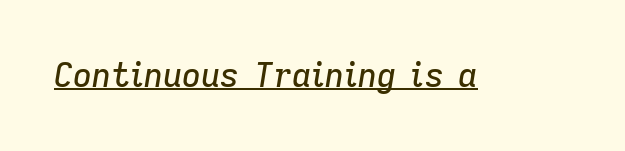
Q: Is the text italic (slanted)? A: Yes, it leans right by about 9 degrees.
Q: Is the text underlined? A: Yes.
Q: Is the spacing between letters normal or unusually wide? A: Normal.
Q: Width (condensed, normal, or wide)? A: Normal.
Q: Stroke contrast? A: Low.
Q: x-height? A: Medium.
Q: Monospaced? A: No.
